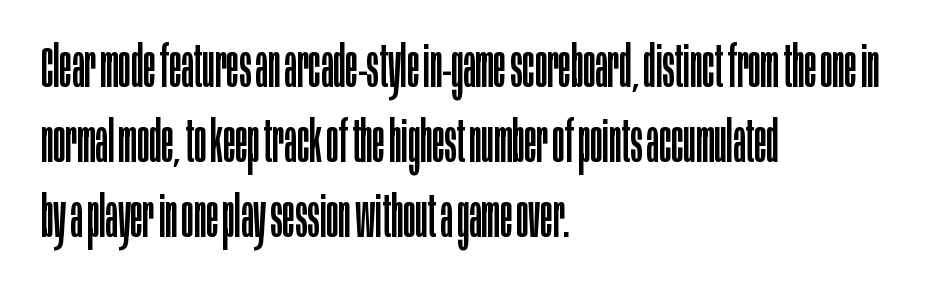
Style check: upright. Unbolded letterforms with no extra heft. Students, observe: this is what conventionally led text looks like. The face used here is rendered with its standard letterfit. Descenders hang freely into open space. The passage shown is typeset with a sans-serif family.
